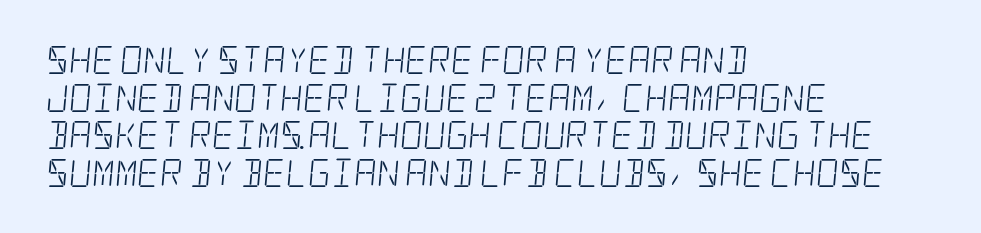
Q: Is the text bold? A: No.
Q: Is the typeface a serif or a sans-serif typeface? A: Serif.
Q: Is the text underlined? A: No.
Q: How is the paragraph aligned? A: Left-aligned.
Q: Is the spacing between letters normal or unusually wide? A: Normal.
Q: Is the spacing between lines tight, normal or loose? A: Normal.
Q: Width (condensed, normal, or wide)? A: Condensed.
Q: Stroke contrast? A: Low.
Q: x-height? A: Large.
